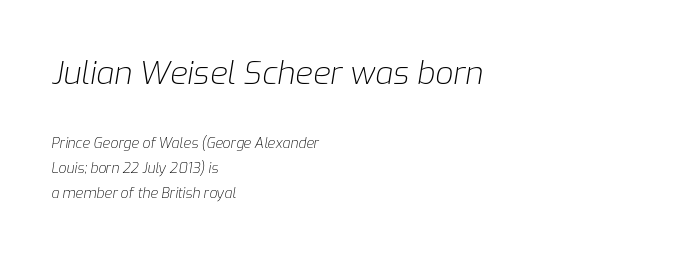
The image shows 32 px light type, italic (leaning right); set left-aligned, line spacing 1.77x, normal letter spacing, not underlined; the first (top) block is 2.29x larger; low stroke contrast and a medium x-height.
